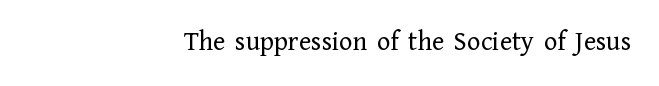
Q: Is the text bold? A: No.
Q: Is the text italic (slanted)? A: No, it is upright.
Q: Is the typeface a serif or a sans-serif typeface? A: Serif.
Q: Is the text underlined? A: No.
Q: How is the paragraph aligned? A: Right-aligned.
Q: Is the spacing between letters normal or unusually wide? A: Normal.
Q: Width (condensed, normal, or wide)? A: Normal.
Q: Stroke contrast? A: Low.
Q: x-height? A: Medium.
Q: Monospaced? A: No.
